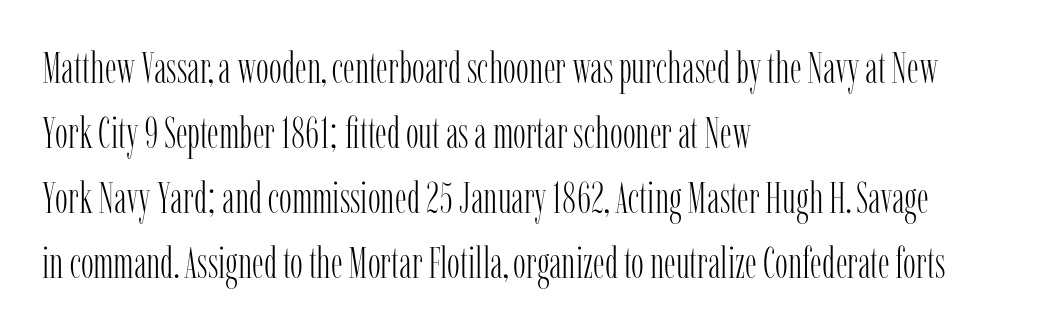
Q: Is the text bold? A: No.
Q: Is the text italic (slanted)? A: No, it is upright.
Q: Is the typeface a serif or a sans-serif typeface? A: Serif.
Q: Is the text underlined? A: No.
Q: How is the paragraph aligned? A: Left-aligned.
Q: Is the spacing between letters normal or unusually wide? A: Normal.
Q: Is the spacing between lines tight, normal or loose? A: Normal.
Q: Width (condensed, normal, or wide)? A: Condensed.
Q: Stroke contrast? A: Low.
Q: x-height? A: Medium.
Q: Monospaced? A: No.
